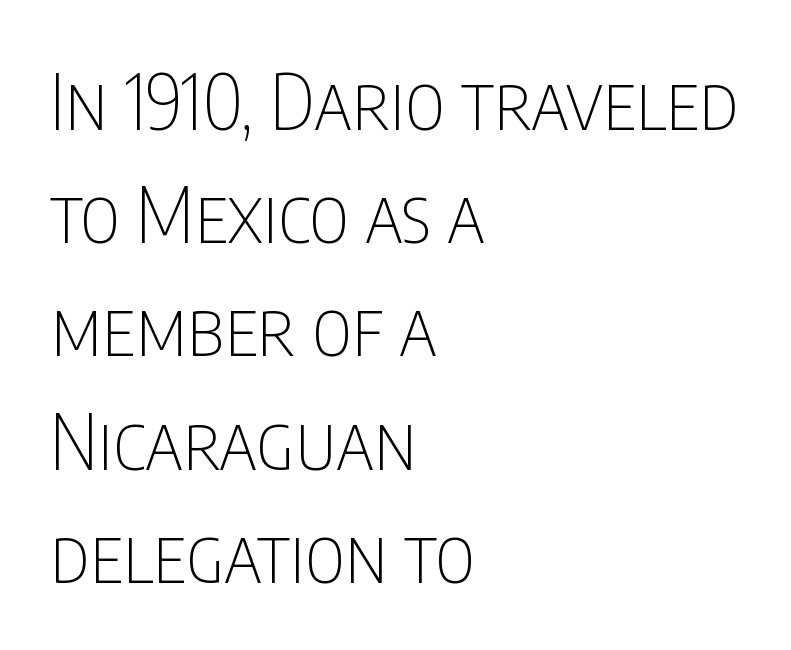
The image shows 77 px thin, condensed sans-serif type, upright; set left-aligned, normal line spacing (1.47x), normal letter spacing, not underlined; low stroke contrast and a large x-height.
